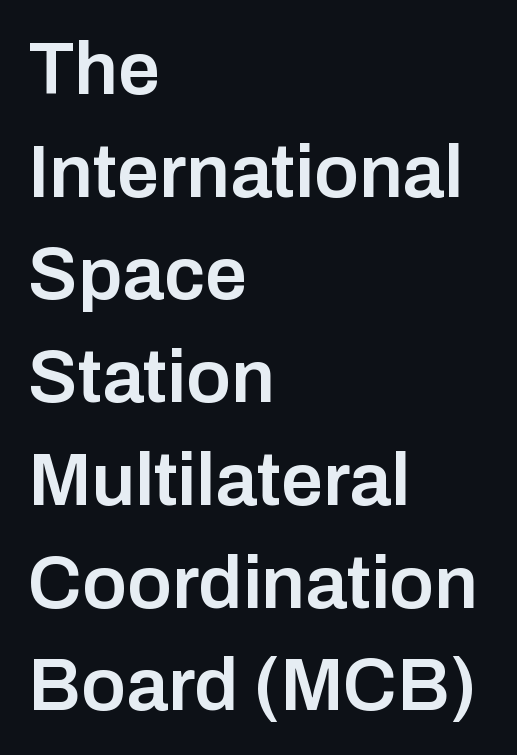
{"serif": "no", "italic": "no", "bold": "semi", "weight": "semibold", "width": "normal", "stroke_contrast": "low", "x_height": "medium", "monospaced": "no", "underline": "no", "align": "left", "line_spacing": "normal", "line_spacing_ratio": 1.37, "letter_spacing": "normal", "letter_spacing_em": 0.0, "glyph_px": 75}
